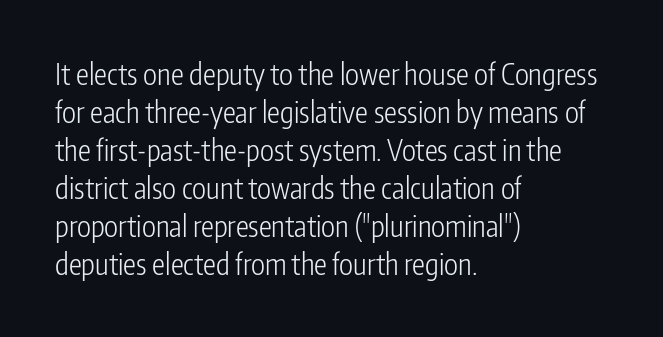
The letters advance in unequal steps, a hallmark of proportional type. Each word holds together tightly as a unit, with standard inter-letter gaps. What's the leading like? Ordinary, nothing unusual. Descenders hang freely into open space. The letters stand straight up with perfectly vertical stems. Stem width sits at or under what a default text font uses.
